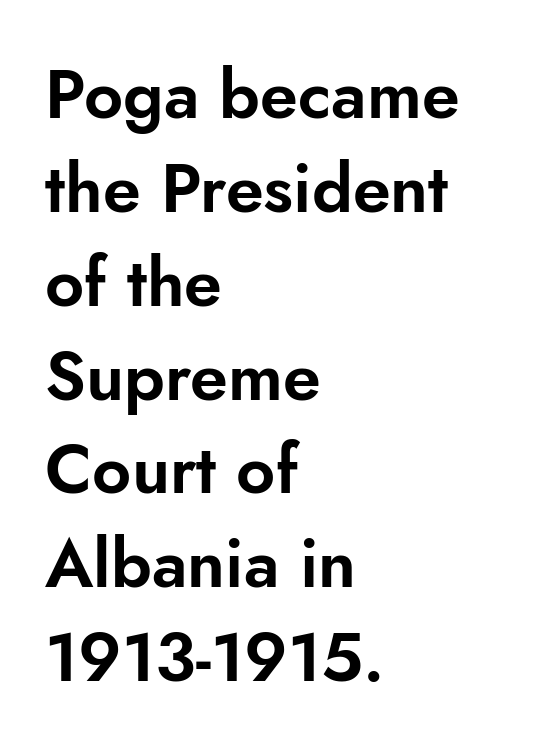
Q: Is the text italic (slanted)? A: No, it is upright.
Q: Is the typeface a serif or a sans-serif typeface? A: Sans-serif.
Q: Is the text underlined? A: No.
Q: How is the paragraph aligned? A: Left-aligned.
Q: Is the spacing between letters normal or unusually wide? A: Normal.
Q: Is the spacing between lines tight, normal or loose? A: Normal.
Q: Width (condensed, normal, or wide)? A: Normal.
Q: Stroke contrast? A: Low.
Q: x-height? A: Small.
Q: Monospaced? A: No.
